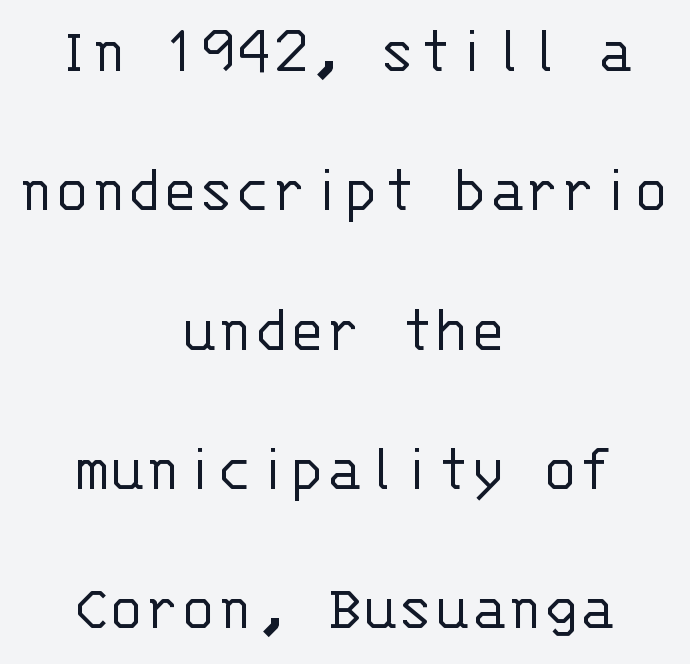
Decoration check: the copy has no underline. Every stem runs plumb, perpendicular to the baseline. Short and long lines alike share a common midpoint. The line-height multiplier appears high, well above default. This sample has the even, mechanical cadence of fixed-width lettering. Is the letter spacing exaggerated? No — it looks like the ordinary default.
